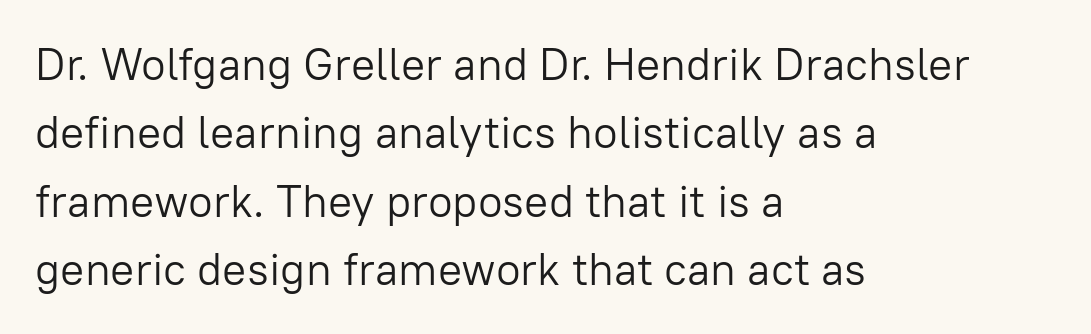
The image shows 45 px light sans-serif type, upright; set left-aligned, normal line spacing (1.52x), normal letter spacing, not underlined; low stroke contrast and a medium x-height.
